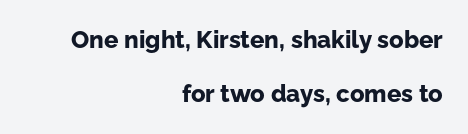
The characters look thick and weighty, a clear bold. Honestly, the rows look like they've been pulled way apart. Caption: standard tracking, unaltered. Italic? Not at all — the glyphs are vertical.
